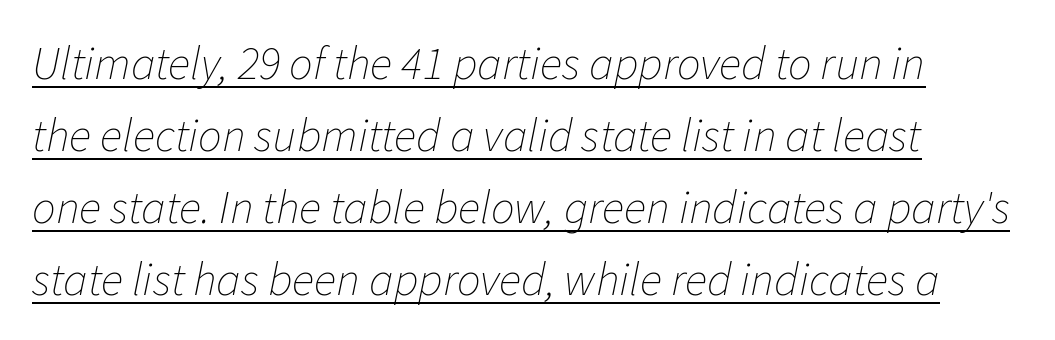
Q: Is the text bold? A: No.
Q: Is the text italic (slanted)? A: Yes, it leans right by about 11 degrees.
Q: Is the text underlined? A: Yes.
Q: How is the paragraph aligned? A: Left-aligned.
Q: Is the spacing between letters normal or unusually wide? A: Normal.
Q: Is the spacing between lines tight, normal or loose? A: Normal.
Q: Width (condensed, normal, or wide)? A: Normal.
Q: Stroke contrast? A: Low.
Q: x-height? A: Medium.
Q: Monospaced? A: No.
